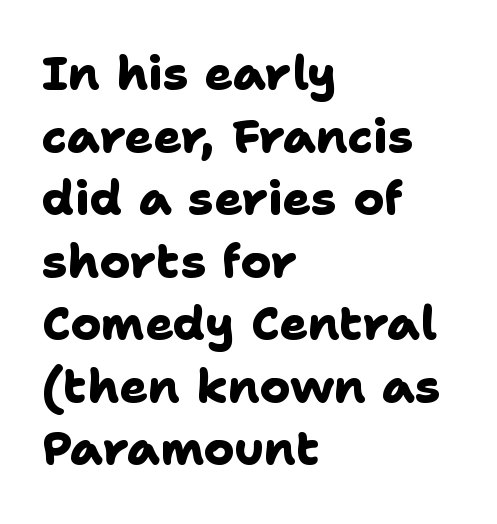
The image shows 47 px heavy sans-serif type; set left-aligned, normal line spacing (1.33x), normal letter spacing, not underlined; low stroke contrast and a medium x-height.
